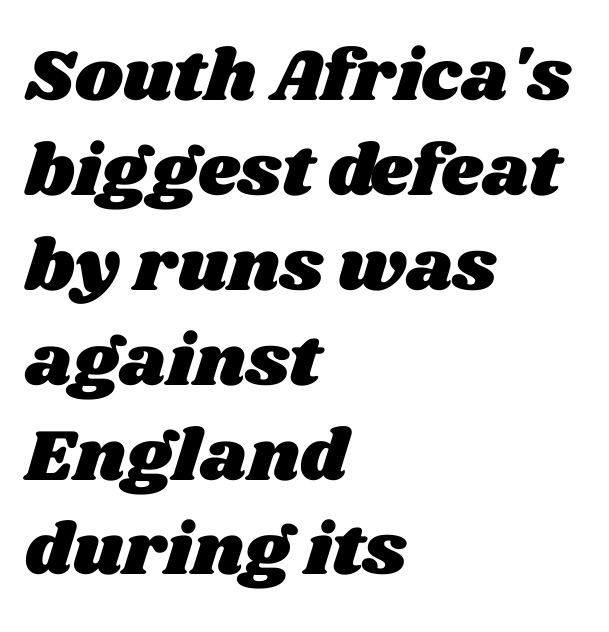
{"width": "wide", "stroke_contrast": "medium", "x_height": "large", "monospaced": "no", "underline": "no", "align": "left", "line_spacing": "normal", "line_spacing_ratio": 1.3, "letter_spacing": "normal", "letter_spacing_em": 0.0, "glyph_px": 73}
